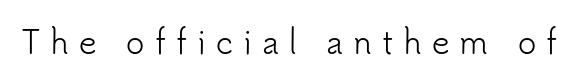
{"serif": "no", "italic": "no", "bold": "no", "weight": "light", "width": "normal", "stroke_contrast": "low", "x_height": "small", "monospaced": "no", "underline": "no", "letter_spacing": "wide", "letter_spacing_em": 0.32, "glyph_px": 31}
